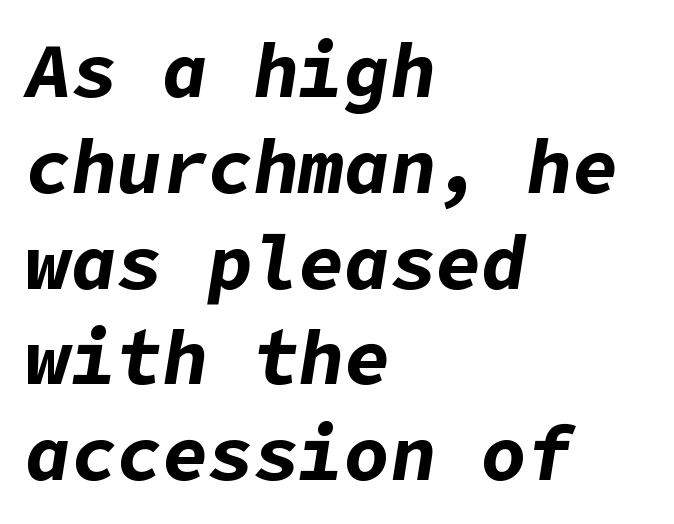
Just letters on the line, the space beneath them empty. What weight is shown? A full bold with thick strokes. Italic: yes, the glyphs are oblique. The rag falls on the right side of this text block.
